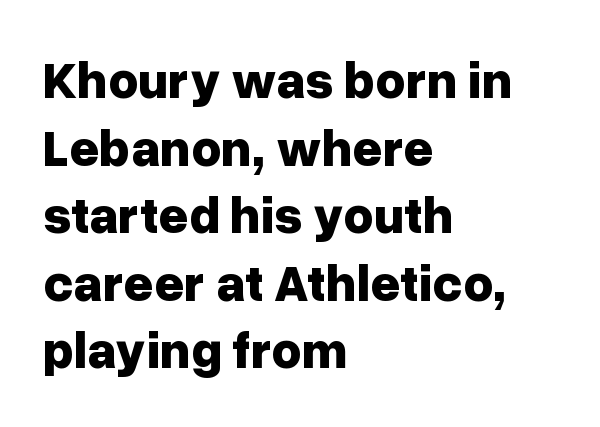
The image shows 52 px bold sans-serif type, upright; set left-aligned, normal line spacing (1.3x), normal letter spacing, not underlined; low stroke contrast and a medium x-height.
